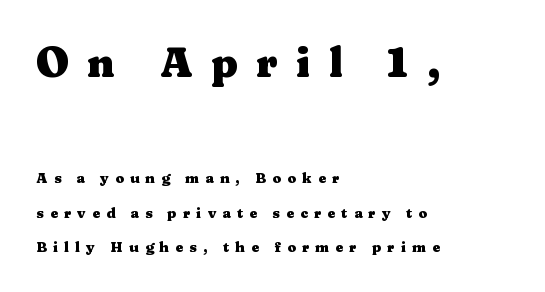
The image shows 41 px heavy, wide serif type, upright; set left-aligned, loose line spacing (2.45x), unusually wide letter spacing (+0.44 em), not underlined; the first (top) block is 2.93x larger; medium stroke contrast and a medium x-height.
